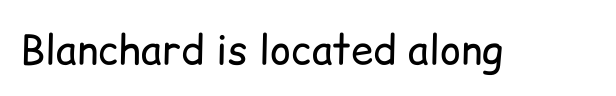
{"serif": "no", "italic": "no", "bold": "no", "weight": "regular", "width": "normal", "stroke_contrast": "low", "x_height": "medium", "monospaced": "no", "underline": "no", "letter_spacing": "normal", "letter_spacing_em": 0.0, "glyph_px": 40}
